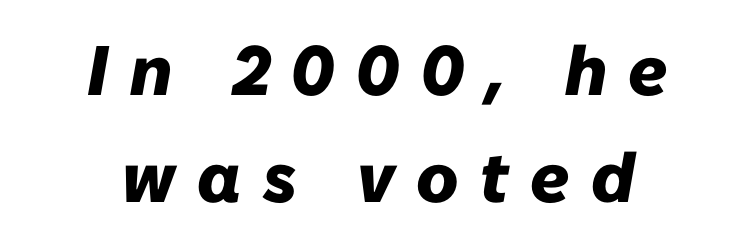
Leftover space on each line is divided equally before and after the words. Reading down the column, the eye jumps a familiar distance to each next line. The zone under the glyphs is completely vacant. Do the characters align in a grid? No, the font is proportional. In terms of posture, this sample is oblique. This rendering widens character spacing well past its baseline value.
